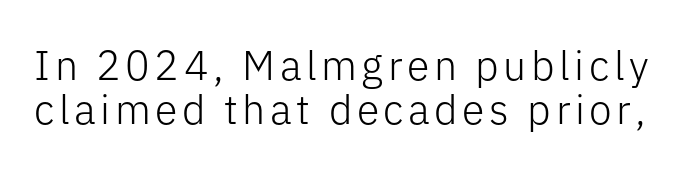
The lines are packed closely together with very little leading. Check under the words: just untouched page. The letters look calm and open, with moderate or lighter stems. Is this a fixed-width face? No — the glyphs have proportional, varying widths. If you drew a line through each stem, it would be perfectly vertical.
